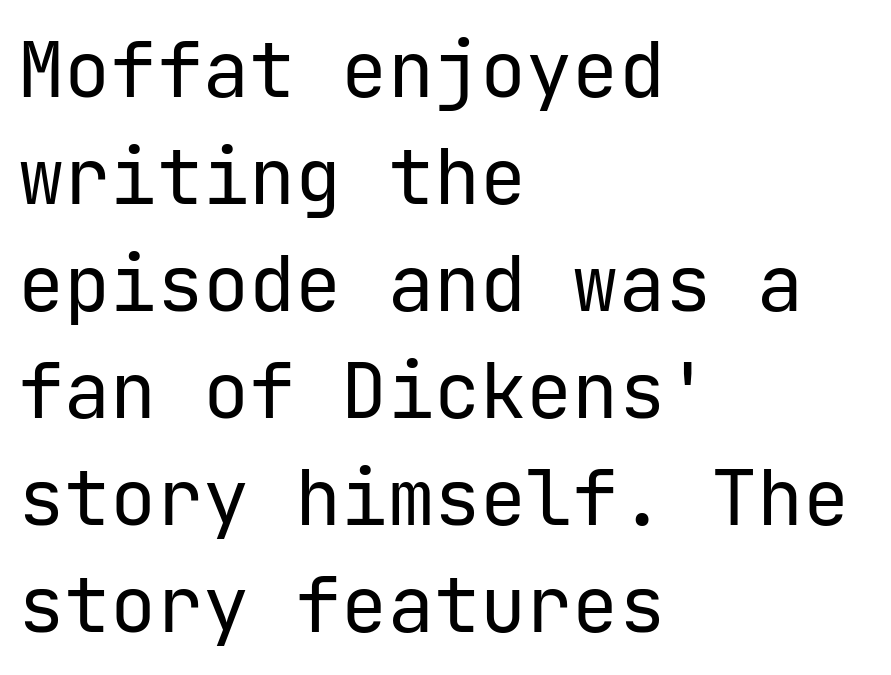
The image shows 77 px regular-weight sans-serif type, upright; set left-aligned, normal line spacing (1.39x), normal letter spacing, not underlined; low stroke contrast and a medium x-height.
